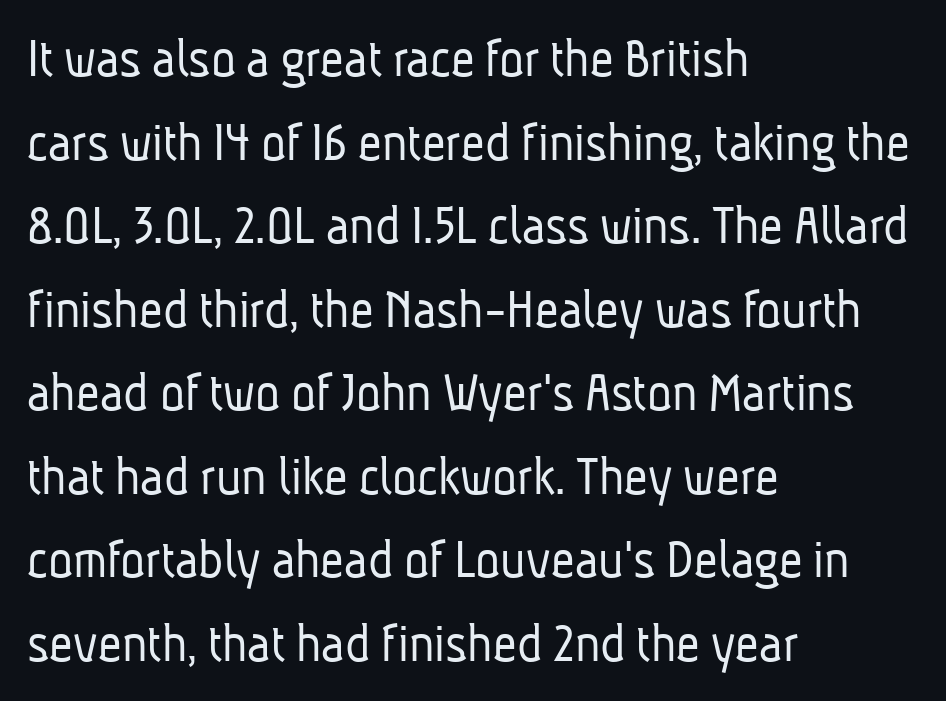
Q: Is the text bold? A: No.
Q: Is the typeface a serif or a sans-serif typeface? A: Sans-serif.
Q: Is the text underlined? A: No.
Q: How is the paragraph aligned? A: Left-aligned.
Q: Is the spacing between letters normal or unusually wide? A: Normal.
Q: Is the spacing between lines tight, normal or loose? A: Normal.
Q: Width (condensed, normal, or wide)? A: Condensed.
Q: Stroke contrast? A: Low.
Q: x-height? A: Medium.
Q: Monospaced? A: No.
